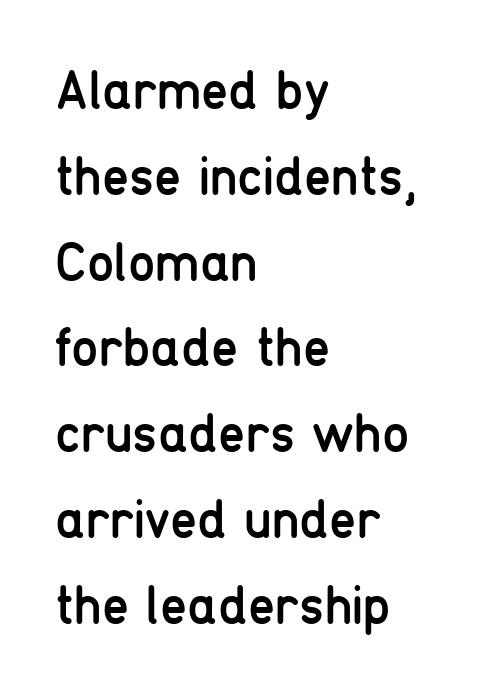
Any mark beneath the type? The region is blank. In terms of letterspacing, this is plain default setting. This block has exactly the height ordinary leading produces. Is this a fixed-width face? No — the glyphs have proportional, varying widths. Left-aligned paragraph, ragged on the right.
